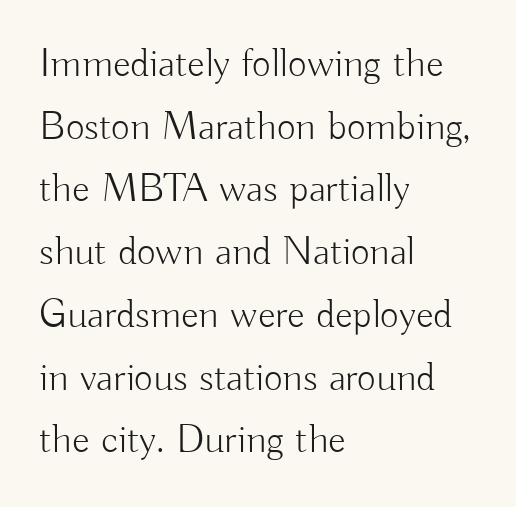
{"serif": "no", "italic": "no", "bold": "no", "weight": "light", "width": "normal", "stroke_contrast": "low", "x_height": "small", "monospaced": "no", "underline": "no", "align": "left", "line_spacing": "normal", "line_spacing_ratio": 1.53, "letter_spacing": "normal", "letter_spacing_em": 0.0, "glyph_px": 41}
